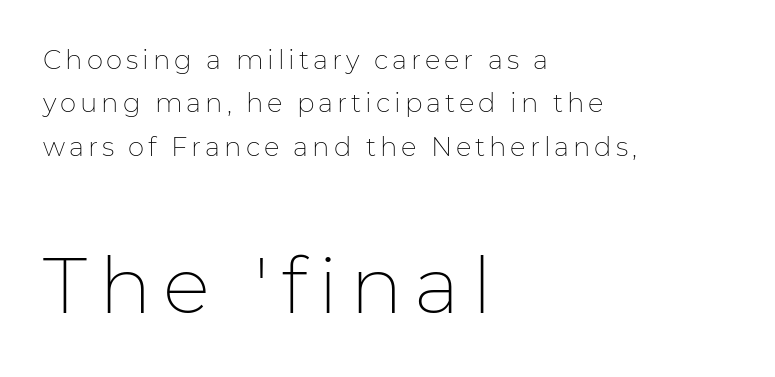
{"serif": "no", "italic": "no", "bold": "no", "weight": "thin", "width": "normal", "stroke_contrast": "low", "x_height": "medium", "monospaced": "no", "underline": "no", "align": "left", "line_spacing": "normal", "line_spacing_ratio": 1.67, "larger_block": "second", "size_ratio": 3.04, "glyph_px": 79}
